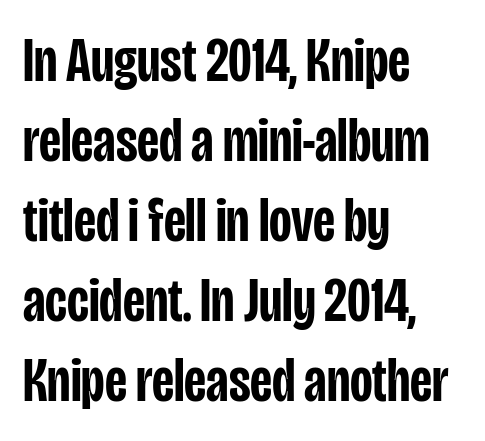
The space between consecutive lines is moderate. Strokes here are thickened, but only to semibold level. The rendering shows plain stroke endings on the letterforms — a sans-serif design. Every stem runs plumb, perpendicular to the baseline. The space beneath each line is pristine and unruled. Horizontally, the lines are justified to the leading edge only.
